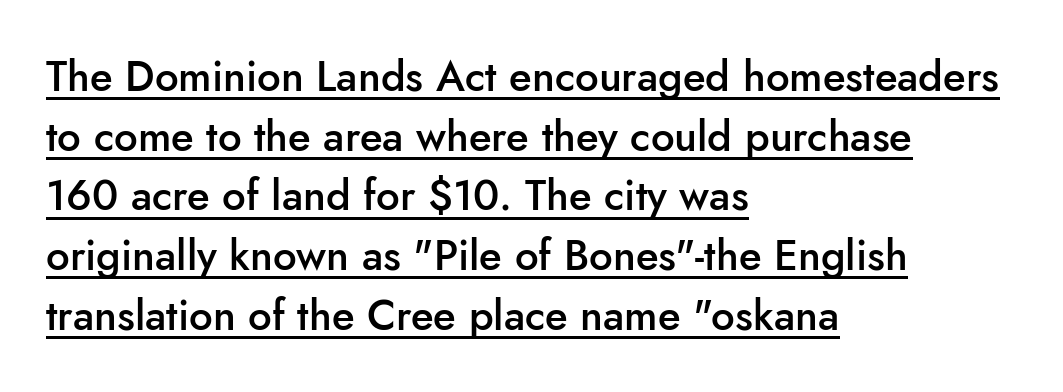
The image shows 42 px semibold sans-serif type, upright; set left-aligned, normal line spacing (1.42x), normal letter spacing, underlined; low stroke contrast and a small x-height.
